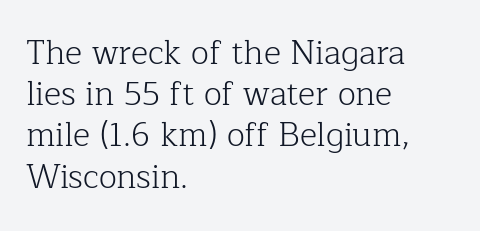
Q: Is the text bold? A: No.
Q: Is the text italic (slanted)? A: No, it is upright.
Q: Is the typeface a serif or a sans-serif typeface? A: Serif.
Q: Is the text underlined? A: No.
Q: How is the paragraph aligned? A: Left-aligned.
Q: Is the spacing between letters normal or unusually wide? A: Normal.
Q: Is the spacing between lines tight, normal or loose? A: Normal.
Q: Width (condensed, normal, or wide)? A: Normal.
Q: Stroke contrast? A: Low.
Q: x-height? A: Medium.
Q: Monospaced? A: No.
